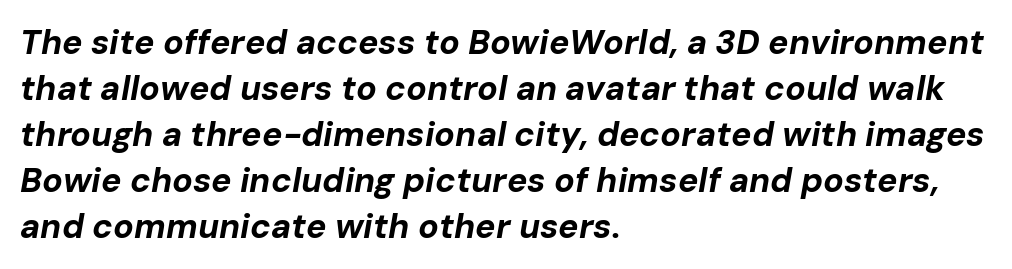
{"italic": "yes", "lean": "right", "slant_degrees": 10, "bold": "yes", "weight": "bold", "width": "normal", "stroke_contrast": "low", "x_height": "medium", "monospaced": "no", "underline": "no", "align": "left", "line_spacing": "normal", "line_spacing_ratio": 1.35, "letter_spacing": "normal", "letter_spacing_em": 0.0, "glyph_px": 34}
